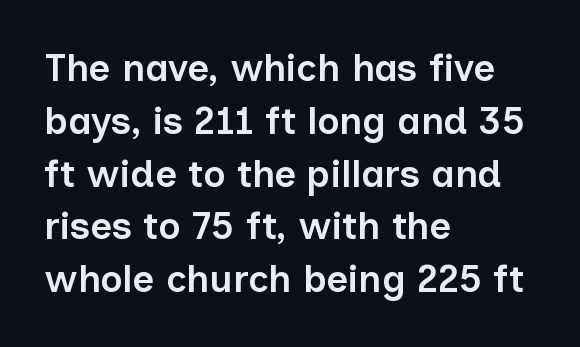
The image shows 38 px semibold sans-serif type, upright; set left-aligned, normal line spacing (1.39x), normal letter spacing, not underlined; low stroke contrast and a medium x-height.
